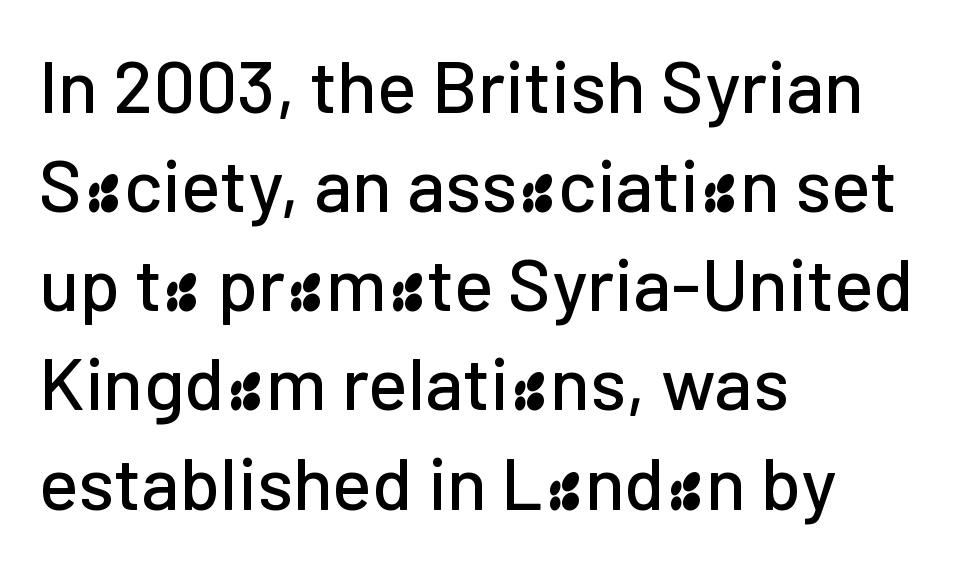
The image shows 74 px sans-serif type, upright; set left-aligned, normal line spacing (1.34x), normal letter spacing, not underlined; low stroke contrast and a medium x-height.
